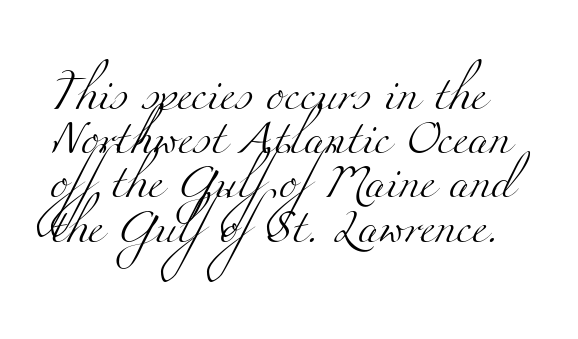
The block of text has a typical density, with ordinary space between rows. The area under the type is left untouched. Weight: not bold — regular or lighter. You could not count columns in this text — the font is proportionally spaced. Caption: standard tracking, unaltered.
